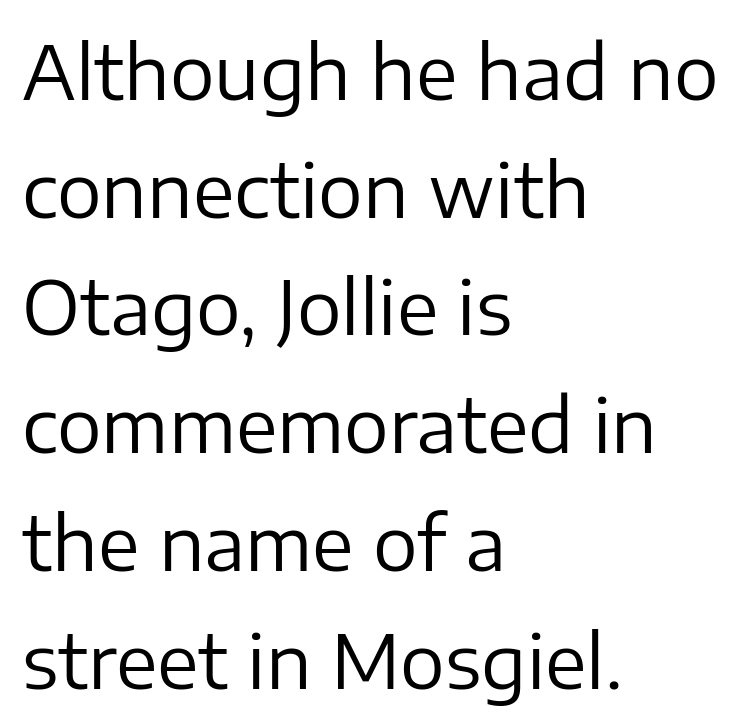
Tall strokes in this sample are plumb rather than angled. A bare baseline throughout the passage. The font family rendered here belongs to the sans-serif group. Students, note that the glyphs here touch the page at normal intervals.
